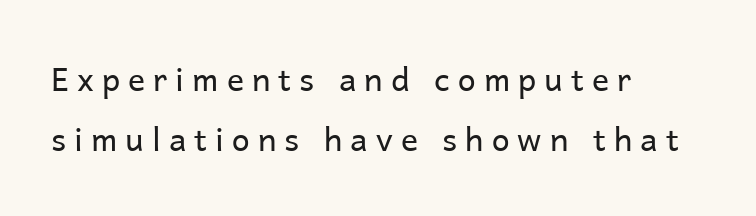
Q: Is the text bold? A: No.
Q: Is the text italic (slanted)? A: No, it is upright.
Q: Is the typeface a serif or a sans-serif typeface? A: Sans-serif.
Q: Is the text underlined? A: No.
Q: How is the paragraph aligned? A: Left-aligned.
Q: Is the spacing between letters normal or unusually wide? A: Unusually wide.
Q: Width (condensed, normal, or wide)? A: Normal.
Q: Stroke contrast? A: Low.
Q: x-height? A: Medium.
Q: Monospaced? A: No.
